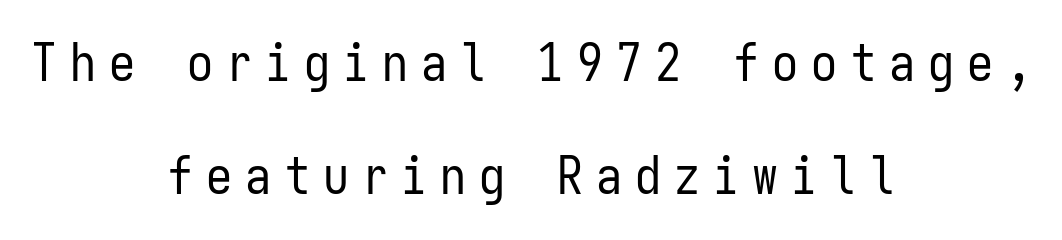
{"serif": "no", "italic": "no", "bold": "no", "weight": "regular", "width": "condensed", "stroke_contrast": "low", "x_height": "medium", "monospaced": "yes", "underline": "no", "align": "center", "line_spacing": "loose", "line_spacing_ratio": 2.18, "letter_spacing": "wide", "letter_spacing_em": 0.25, "glyph_px": 52}
